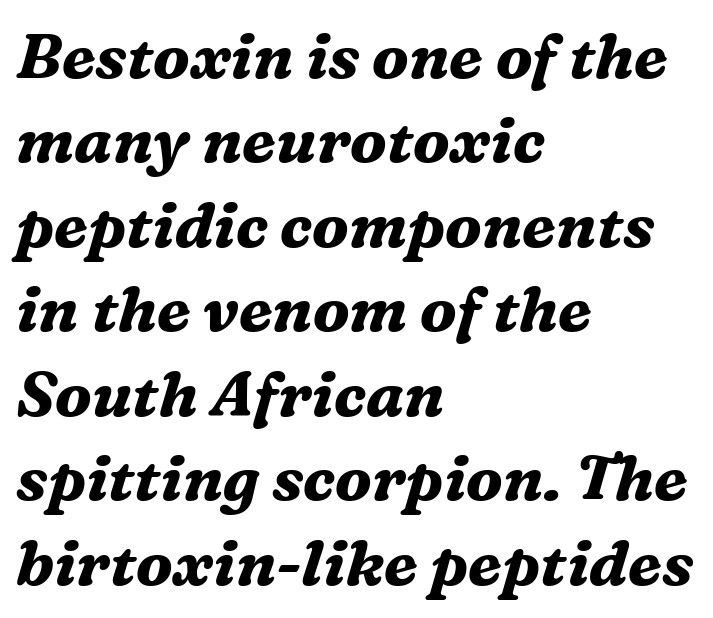
Q: Is the text bold? A: Yes.
Q: Is the text italic (slanted)? A: Yes, it leans right by about 16 degrees.
Q: Is the typeface a serif or a sans-serif typeface? A: Serif.
Q: Is the text underlined? A: No.
Q: How is the paragraph aligned? A: Left-aligned.
Q: Is the spacing between letters normal or unusually wide? A: Normal.
Q: Is the spacing between lines tight, normal or loose? A: Normal.
Q: Width (condensed, normal, or wide)? A: Normal.
Q: Stroke contrast? A: Medium.
Q: x-height? A: Medium.
Q: Monospaced? A: No.
